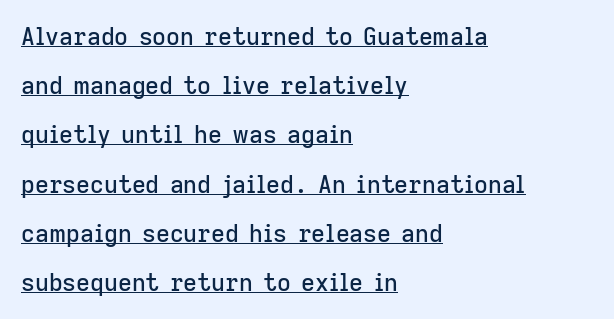
{"italic": "no", "underline": "yes", "align": "left", "line_spacing": "loose", "line_spacing_ratio": 2.05, "letter_spacing": "normal", "letter_spacing_em": 0.0, "glyph_px": 24}
